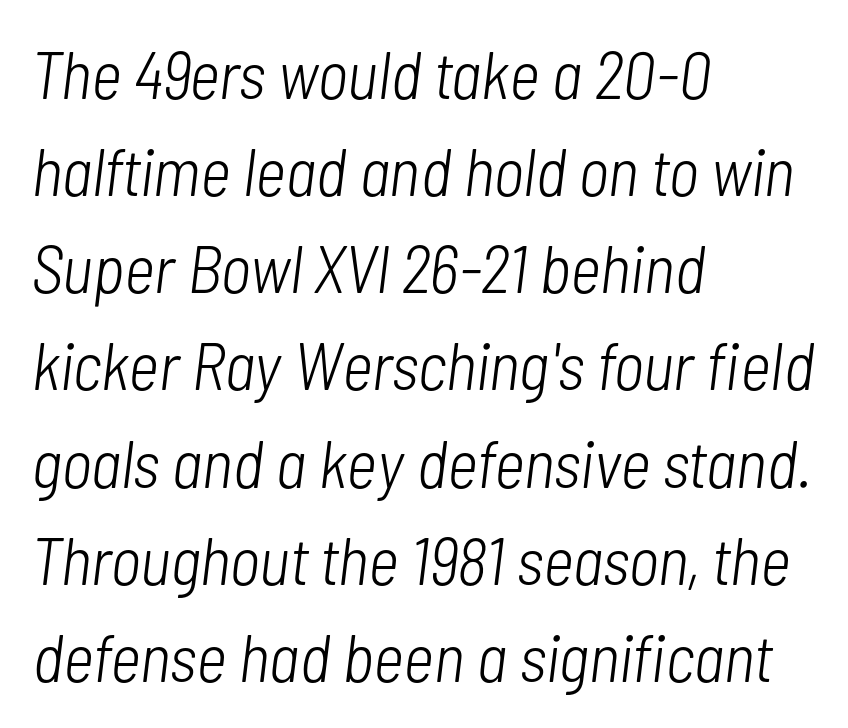
The image shows 67 px light, condensed type, italic (leaning right); set left-aligned, normal line spacing (1.45x), normal letter spacing, not underlined; low stroke contrast and a medium x-height.
